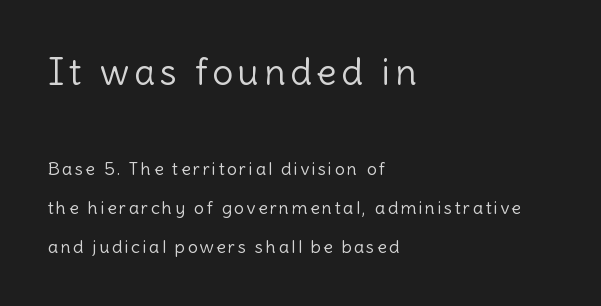
Q: Is the text bold? A: No.
Q: Is the text italic (slanted)? A: No, it is upright.
Q: Is the typeface a serif or a sans-serif typeface? A: Sans-serif.
Q: Is the text underlined? A: No.
Q: How is the paragraph aligned? A: Left-aligned.
Q: Is the spacing between lines tight, normal or loose? A: Loose.
Q: Which block of text is set in a larger size, the first (top) or the second (bottom)? A: The first (top) one.
Q: Width (condensed, normal, or wide)? A: Normal.
Q: x-height? A: Medium.
Q: Monospaced? A: No.
